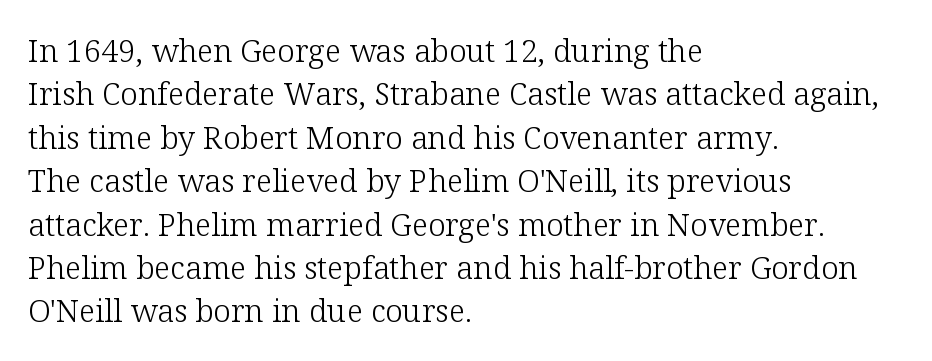
The image shows 31 px light serif type, upright; set left-aligned, normal line spacing (1.4x), normal letter spacing, not underlined; low stroke contrast and a medium x-height.
